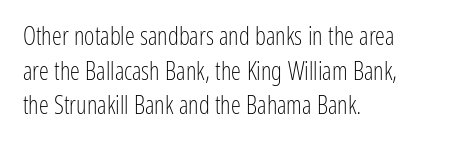
The letters stand straight up with perfectly vertical stems. The typesetter chose a ragged-right arrangement here. What's the leading like? Ordinary, nothing unusual. Nothing unusual about the tracking: characters are spaced as the font intends. Is the stroke heavy? The answer is a plain regular-or-lighter.
